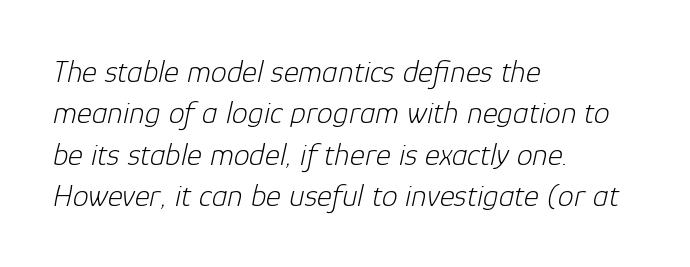
The image shows 32 px light type, italic (leaning right); set left-aligned, normal line spacing (1.29x), normal letter spacing, not underlined; low stroke contrast and a medium x-height.
